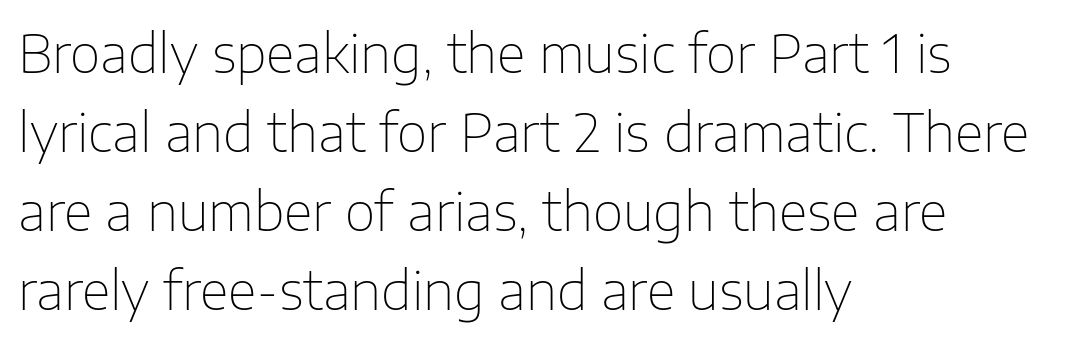
A sans-serif font was chosen for this passage. The letters look calm and open, with moderate or lighter stems. The passage shown stacks its lines at a standard gap. Plain, unruled lines of type.
